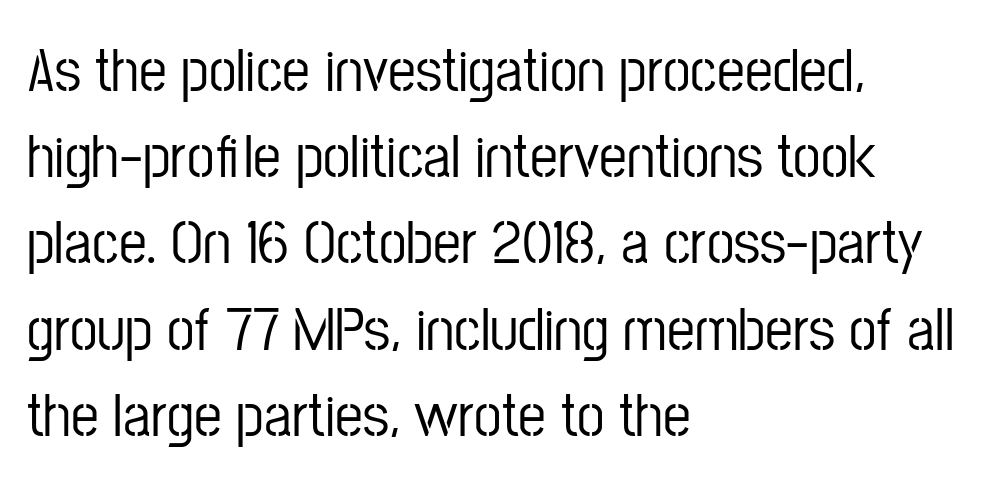
Q: Is the text italic (slanted)? A: No, it is upright.
Q: Is the typeface a serif or a sans-serif typeface? A: Sans-serif.
Q: Is the text underlined? A: No.
Q: How is the paragraph aligned? A: Left-aligned.
Q: Is the spacing between letters normal or unusually wide? A: Normal.
Q: Is the spacing between lines tight, normal or loose? A: Normal.
Q: Width (condensed, normal, or wide)? A: Condensed.
Q: Stroke contrast? A: Low.
Q: x-height? A: Medium.
Q: Monospaced? A: No.
